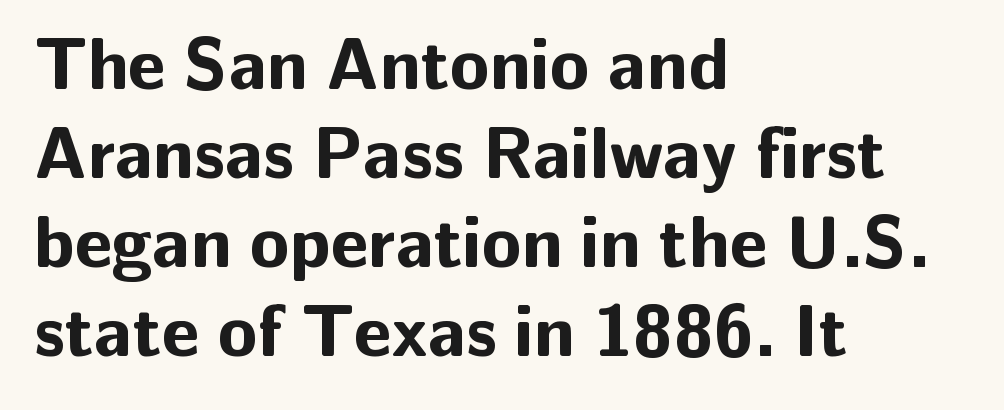
The image shows 73 px bold sans-serif type, upright; set left-aligned, line spacing 1.22x, normal letter spacing, not underlined; low stroke contrast and a medium x-height.
